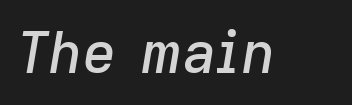
Q: Is the text italic (slanted)? A: Yes, it leans right by about 9 degrees.
Q: Is the text underlined? A: No.
Q: Is the spacing between letters normal or unusually wide? A: Normal.
Q: Width (condensed, normal, or wide)? A: Normal.
Q: Stroke contrast? A: Low.
Q: x-height? A: Medium.
Q: Monospaced? A: No.
